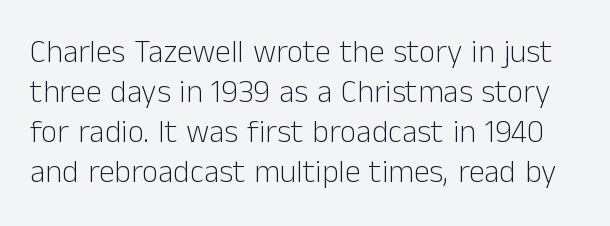
{"serif": "no", "italic": "no", "bold": "no", "weight": "light", "width": "normal", "stroke_contrast": "low", "x_height": "medium", "monospaced": "no", "underline": "no", "line_spacing": "normal", "line_spacing_ratio": 1.25, "letter_spacing": "normal", "letter_spacing_em": 0.0, "glyph_px": 32}
